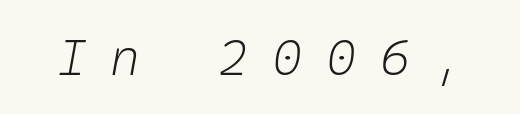
Q: Is the text bold? A: No.
Q: Is the text italic (slanted)? A: Yes, it leans right by about 10 degrees.
Q: Is the text underlined? A: No.
Q: Is the spacing between letters normal or unusually wide? A: Unusually wide.
Q: Width (condensed, normal, or wide)? A: Normal.
Q: Stroke contrast? A: Low.
Q: x-height? A: Medium.
